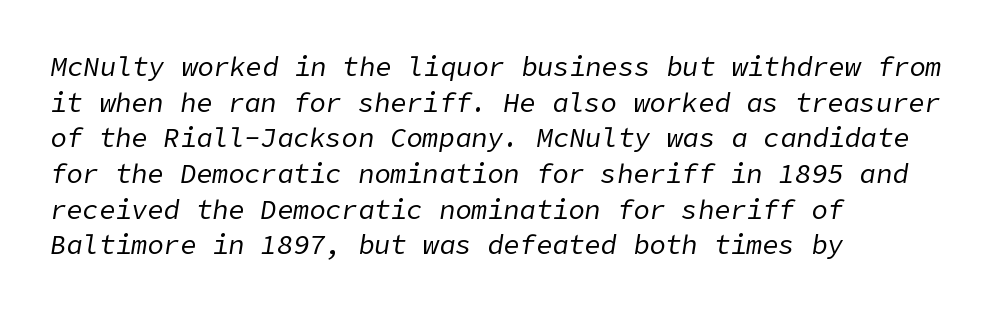
{"italic": "yes", "lean": "right", "slant_degrees": 9, "bold": "no", "underline": "no", "align": "left", "line_spacing": "normal", "line_spacing_ratio": 1.32, "letter_spacing": "normal", "letter_spacing_em": 0.0, "glyph_px": 27}
